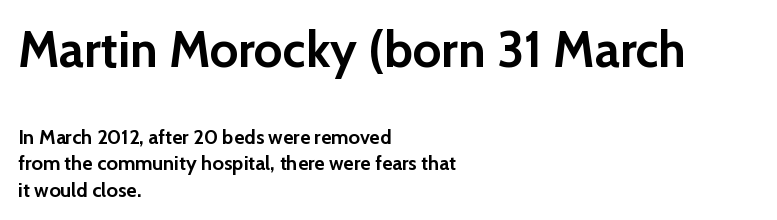
The image shows 50 px semibold sans-serif type, upright; set left-aligned, normal line spacing (1.32x), normal letter spacing, not underlined; the first (top) block is 2.5x larger; low stroke contrast and a medium x-height.
